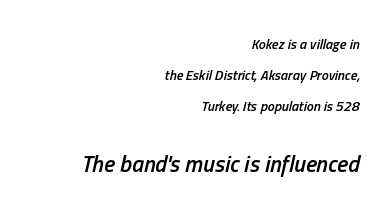
The image shows 23 px text type, italic (leaning right); set right-aligned, loose line spacing (2.22x), normal letter spacing, not underlined; the second (bottom) block is 1.64x larger.
